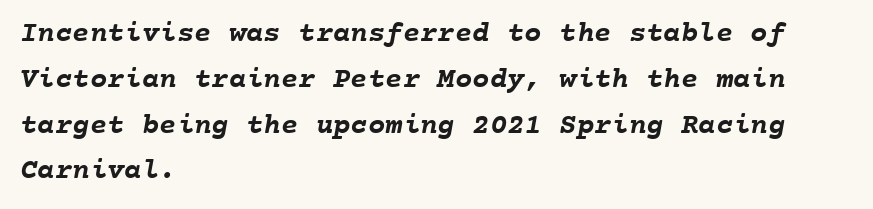
Q: Is the text bold? A: Yes.
Q: Is the text underlined? A: No.
Q: How is the paragraph aligned? A: Left-aligned.
Q: Is the spacing between letters normal or unusually wide? A: Normal.
Q: Is the spacing between lines tight, normal or loose? A: Normal.
Q: Width (condensed, normal, or wide)? A: Normal.
Q: Stroke contrast? A: Low.
Q: x-height? A: Medium.
Q: Monospaced? A: Yes.
